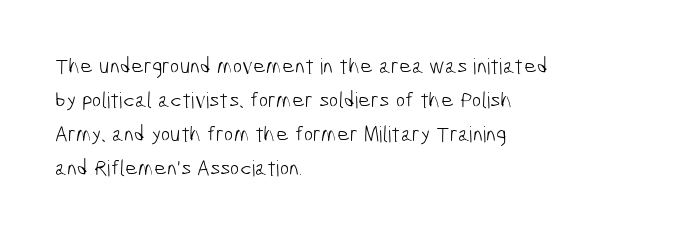
The passage shown is not underscored anywhere. Caption: face not bold, strokes unweighted. Tracking value appears to be zero — textbook default spacing. Leading: standard. The rag falls on the right side of this text block.
